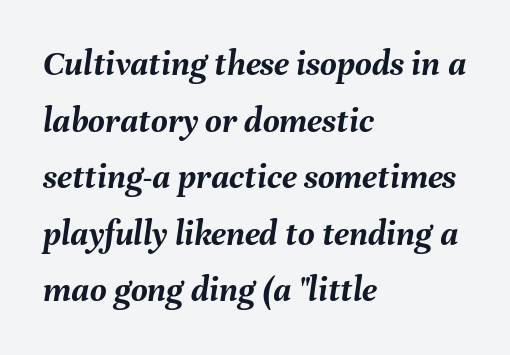
{"italic": "yes", "lean": "right", "slant_degrees": 8, "bold": "yes", "weight": "semibold", "width": "normal", "stroke_contrast": "medium", "x_height": "medium", "monospaced": "no", "underline": "no", "align": "left", "line_spacing": "normal", "line_spacing_ratio": 1.57, "letter_spacing": "normal", "letter_spacing_em": 0.0, "glyph_px": 36}
